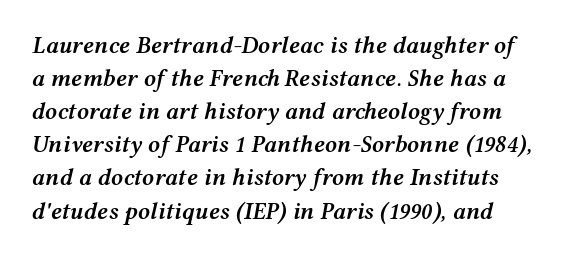
{"italic": "yes", "lean": "right", "slant_degrees": 12, "bold": "semi", "underline": "no", "line_spacing": "normal", "line_spacing_ratio": 1.38, "letter_spacing": "normal", "letter_spacing_em": 0.0, "glyph_px": 24}
